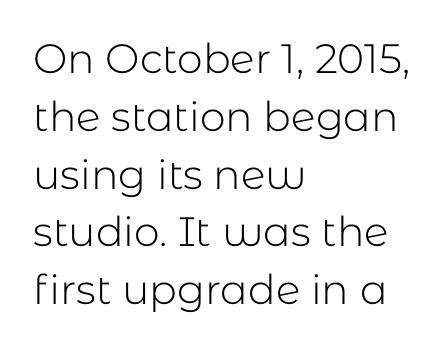
{"serif": "no", "italic": "no", "bold": "no", "weight": "light", "width": "normal", "stroke_contrast": "low", "x_height": "medium", "monospaced": "no", "underline": "no", "align": "left", "line_spacing": "normal", "line_spacing_ratio": 1.41, "letter_spacing": "normal", "letter_spacing_em": 0.0, "glyph_px": 41}
